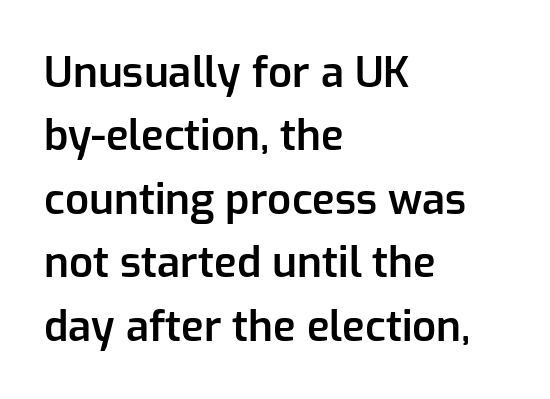
In terms of weight, the rendering is demibold, just under bold. What kind of face is this? One without serifs — a sans. This sample is left-justified, so line endings fall wherever the words run out. The letters stand straight up with perfectly vertical stems. The gaps between neighbouring characters are ordinary and unremarkable. The passage shown is typed in a proportional face where columns would drift.
